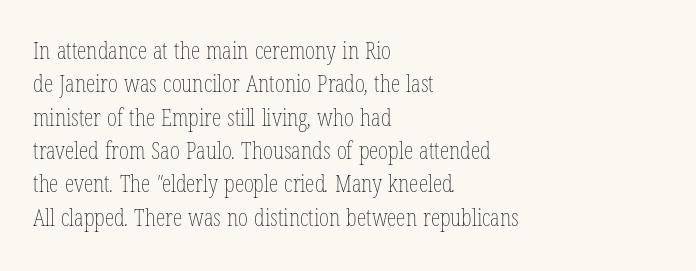
{"bold": "no", "underline": "no", "align": "left", "line_spacing": "normal", "line_spacing_ratio": 1.39, "letter_spacing": "normal", "letter_spacing_em": 0.0, "glyph_px": 24}
